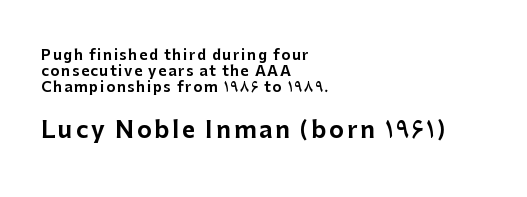
{"italic": "no", "underline": "no", "align": "left", "line_spacing": "tight", "line_spacing_ratio": 1.13, "larger_block": "second", "size_ratio": 1.64, "glyph_px": 23}
